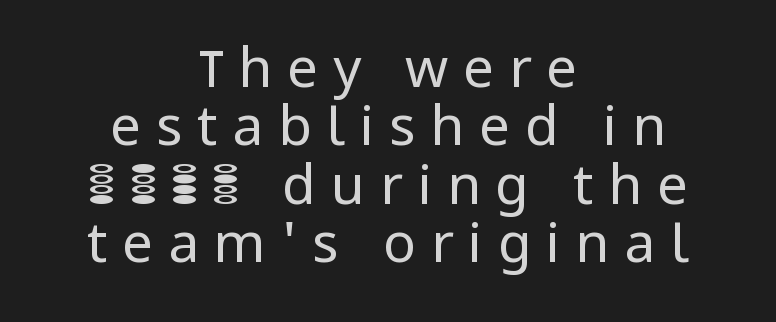
How are the letters spaced? Widely, with obvious added tracking. The text was rendered using a sans face with plain stroke endings. Both edges are ragged and mirror each other, which tells us the setting is centered. Quick note: not italic, upright. Weight: regular or lighter.
